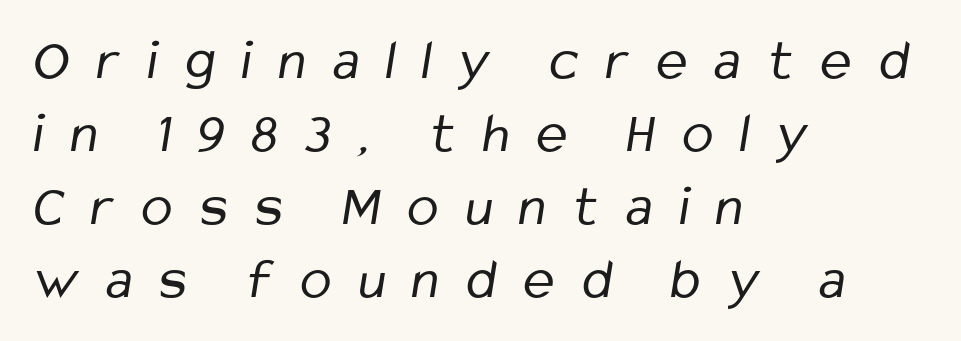
Each letter keeps its own natural width here, so spacing adapts to shape. Is this a heavy cut? Hardly; it is regular or lighter. The lines sit at an ordinary, default distance from one another. The strip under each line holds only bare page. The lines are quadded left.
